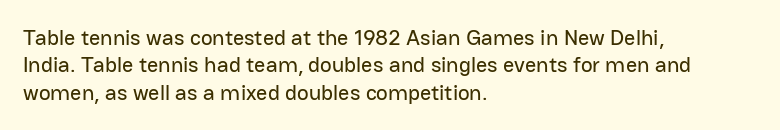
Q: Is the text italic (slanted)? A: No, it is upright.
Q: Is the text underlined? A: No.
Q: How is the paragraph aligned? A: Left-aligned.
Q: Is the spacing between letters normal or unusually wide? A: Normal.
